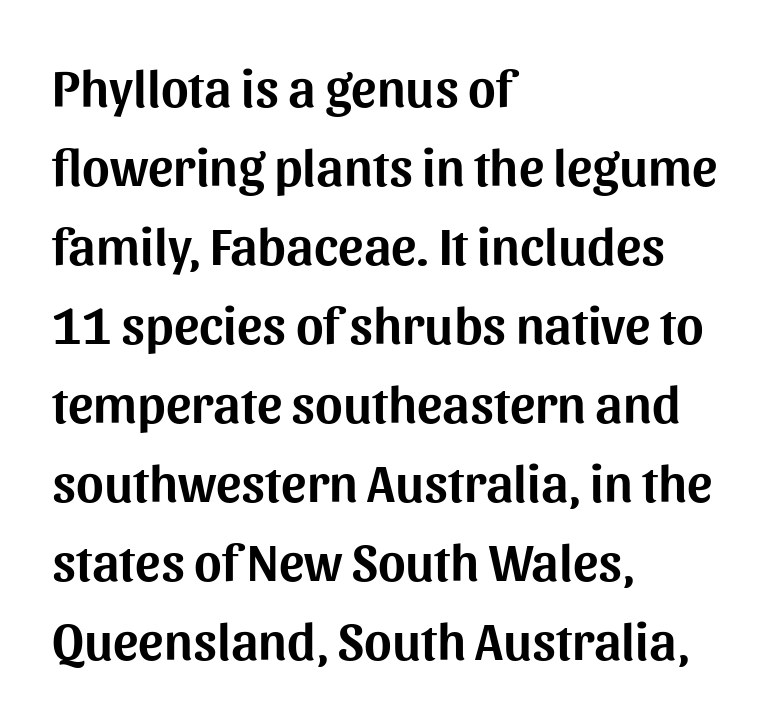
{"serif": "no", "italic": "no", "width": "normal", "stroke_contrast": "medium", "x_height": "medium", "monospaced": "no", "underline": "no", "align": "left", "line_spacing": "normal", "line_spacing_ratio": 1.49, "letter_spacing": "normal", "letter_spacing_em": 0.0, "glyph_px": 53}
